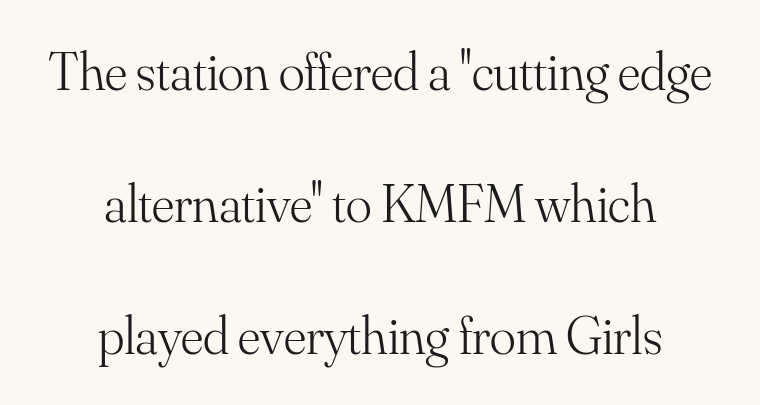
The image shows 54 px light serif type, upright; set centered, loose line spacing (2.44x), normal letter spacing, not underlined; medium stroke contrast and a small x-height.
